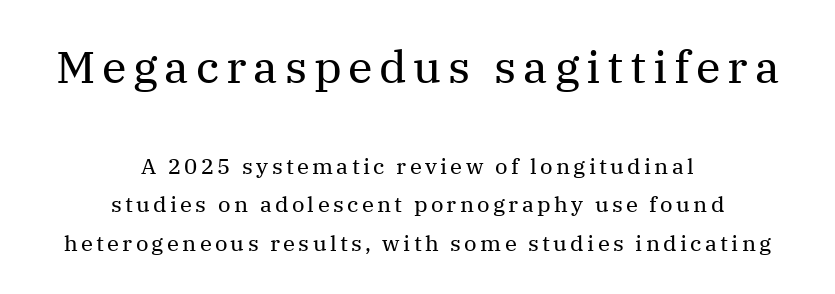
{"serif": "yes", "italic": "no", "bold": "no", "weight": "regular", "width": "normal", "stroke_contrast": "medium", "x_height": "medium", "monospaced": "no", "underline": "no", "align": "center", "line_spacing_ratio": 1.75, "larger_block": "first", "size_ratio": 2.05, "glyph_px": 45}
